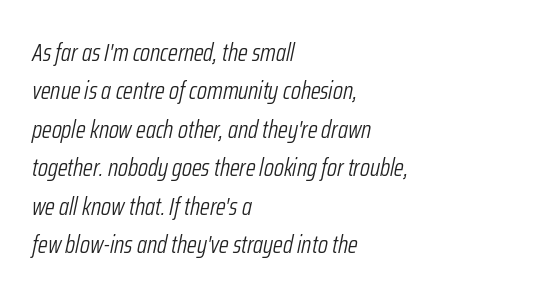
The image shows 25 px text type, italic (leaning right); set left-aligned, normal line spacing (1.54x), normal letter spacing, not underlined.
